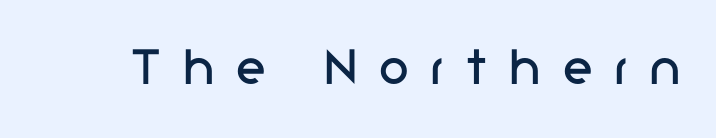
{"serif": "no", "italic": "no", "bold": "no", "weight": "regular", "width": "normal", "stroke_contrast": "low", "x_height": "medium", "monospaced": "no", "underline": "no", "letter_spacing": "wide", "letter_spacing_em": 0.38, "glyph_px": 60}
